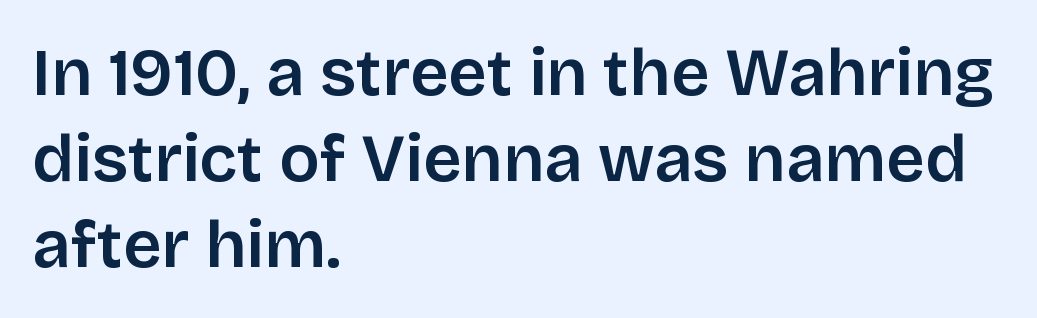
The image shows 67 px sans-serif type, upright; set left-aligned, normal line spacing (1.28x), normal letter spacing, not underlined; low stroke contrast and a large x-height.
